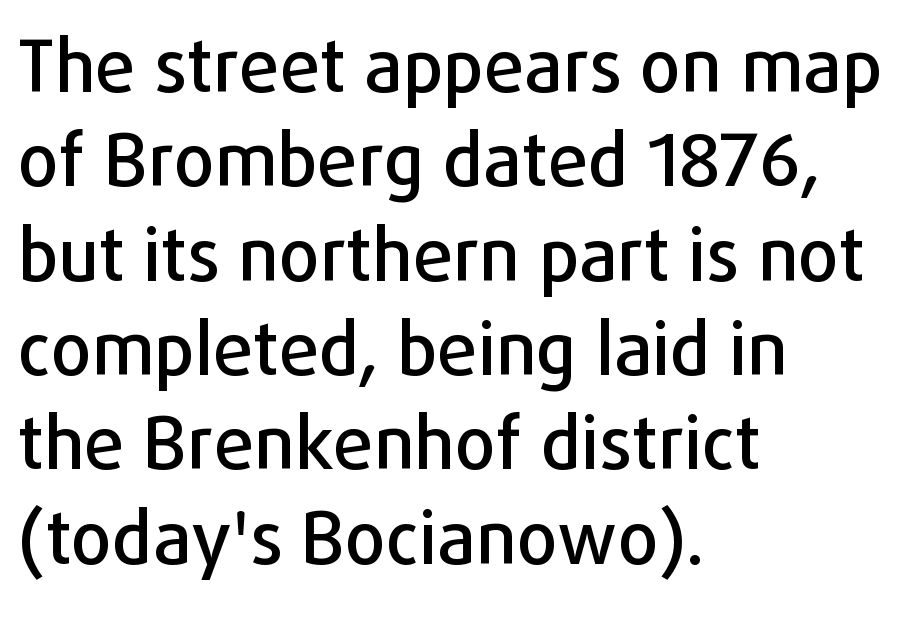
Q: Is the text italic (slanted)? A: No, it is upright.
Q: Is the typeface a serif or a sans-serif typeface? A: Sans-serif.
Q: Is the text underlined? A: No.
Q: How is the paragraph aligned? A: Left-aligned.
Q: Is the spacing between letters normal or unusually wide? A: Normal.
Q: Is the spacing between lines tight, normal or loose? A: Normal.
Q: Width (condensed, normal, or wide)? A: Normal.
Q: Stroke contrast? A: Low.
Q: x-height? A: Medium.
Q: Monospaced? A: No.
